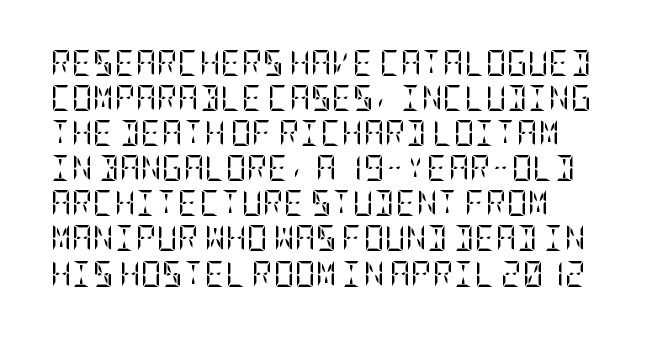
Descenders hang freely into open space. Do the letters lean? They stand straight. Stems and bowls with no extra thickness — not bold. Letter spacing: default.
